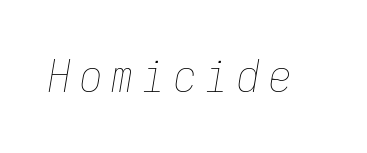
Q: Is the text bold? A: No.
Q: Is the text italic (slanted)? A: Yes, it leans right by about 9 degrees.
Q: Is the text underlined? A: No.
Q: Is the spacing between letters normal or unusually wide? A: Unusually wide.
Q: Width (condensed, normal, or wide)? A: Condensed.
Q: Stroke contrast? A: Low.
Q: x-height? A: Medium.
Q: Monospaced? A: Yes.
